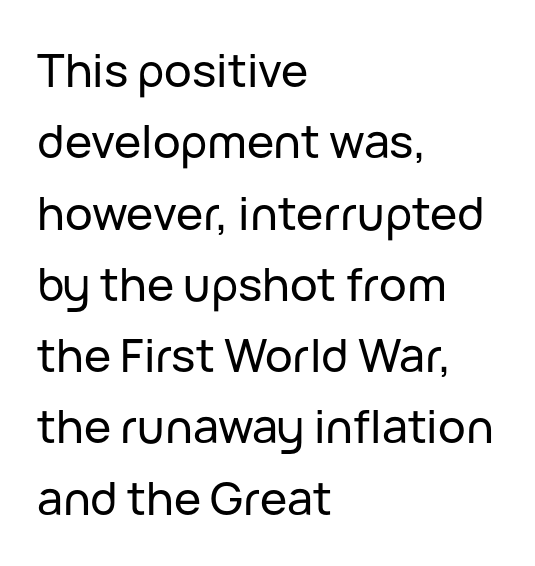
The image shows 46 px sans-serif type, upright; set left-aligned, normal line spacing (1.55x), normal letter spacing, not underlined; low stroke contrast and a medium x-height.
